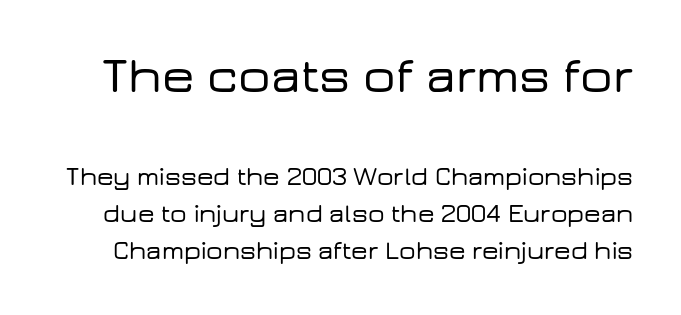
The image shows 51 px wide sans-serif type, upright; set normal line spacing (1.43x), normal letter spacing, not underlined; the first (top) block is 1.96x larger; low stroke contrast and a medium x-height.
